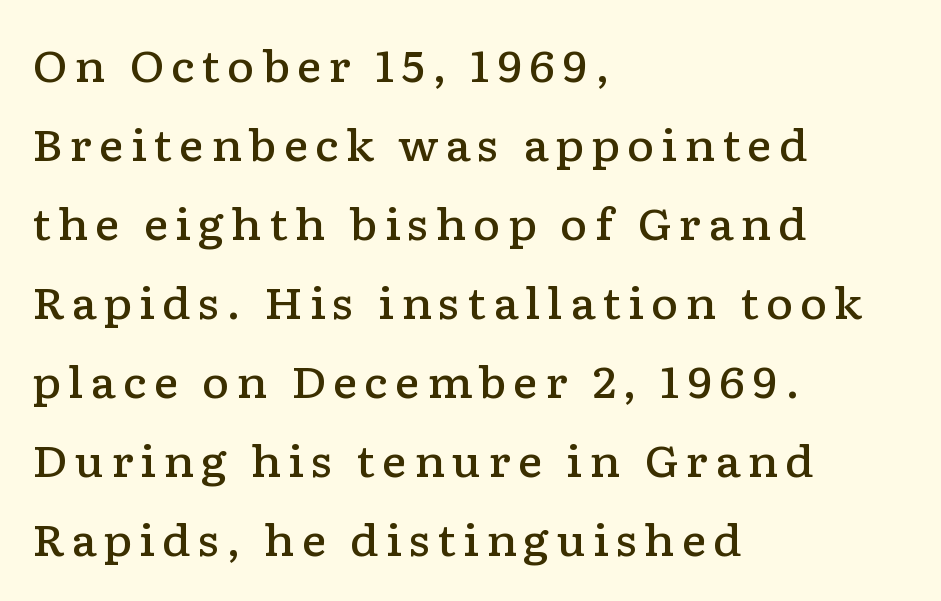
{"serif": "yes", "italic": "no", "bold": "semi", "weight": "semibold", "width": "wide", "stroke_contrast": "low", "x_height": "medium", "monospaced": "no", "underline": "no", "align": "left", "line_spacing_ratio": 1.88, "glyph_px": 42}
